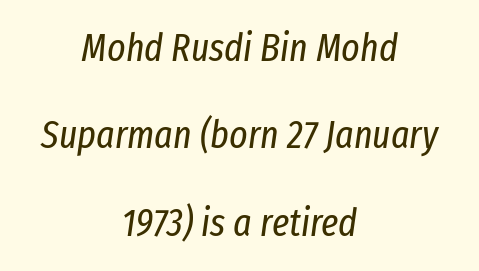
The image shows 39 px regular-weight, condensed type, italic (leaning right); set centered, loose line spacing (2.24x), normal letter spacing, not underlined; low stroke contrast and a medium x-height.
